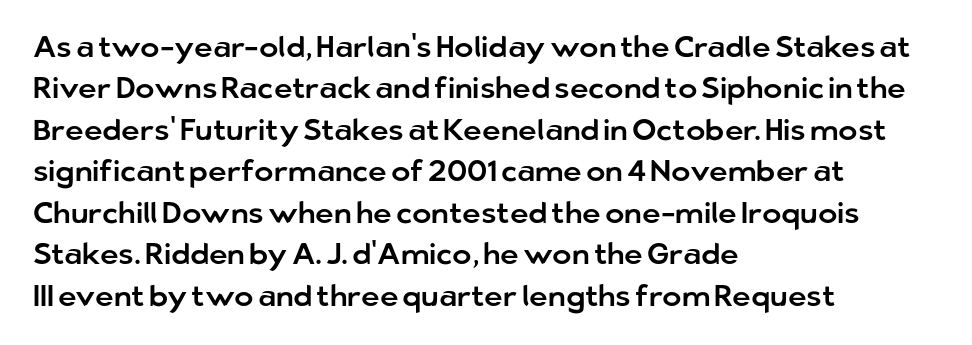
{"serif": "no", "italic": "no", "width": "normal", "stroke_contrast": "low", "x_height": "medium", "monospaced": "no", "underline": "no", "align": "left", "line_spacing": "normal", "line_spacing_ratio": 1.43, "letter_spacing": "normal", "letter_spacing_em": 0.0, "glyph_px": 29}
